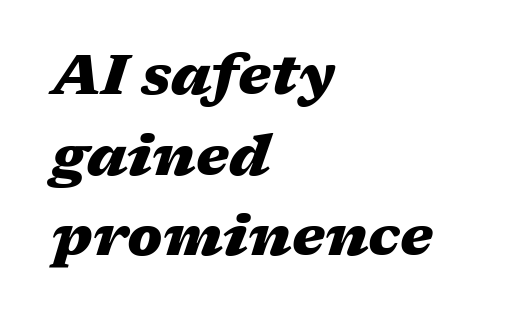
Heft: maximum for text — a bold. These lines sit exactly where default settings would place them. Has an underline been added? It has not. Words appear dense and cohesive because spacing is normal. These lines are set flush left with a ragged right edge.
